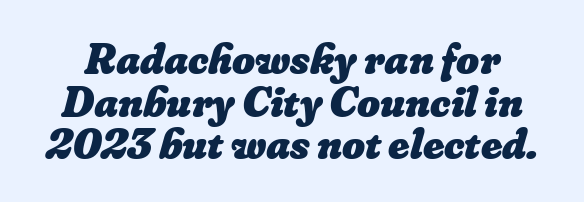
The space beneath each line is pristine and unruled. Caption: standard tracking, unaltered. Here the designer chose a conventional face with non-uniform glyph widths. The characters look thick and weighty, a clear bold.
